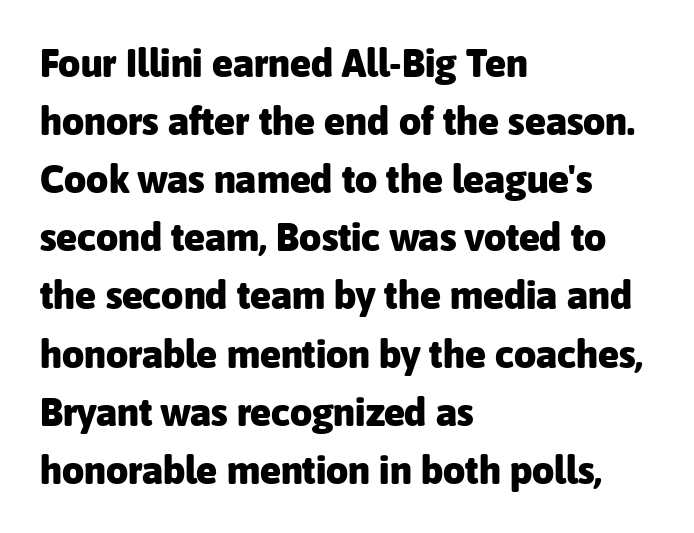
The image shows 39 px heavy sans-serif type, upright; set left-aligned, normal line spacing (1.49x), normal letter spacing, not underlined; low stroke contrast and a medium x-height.
